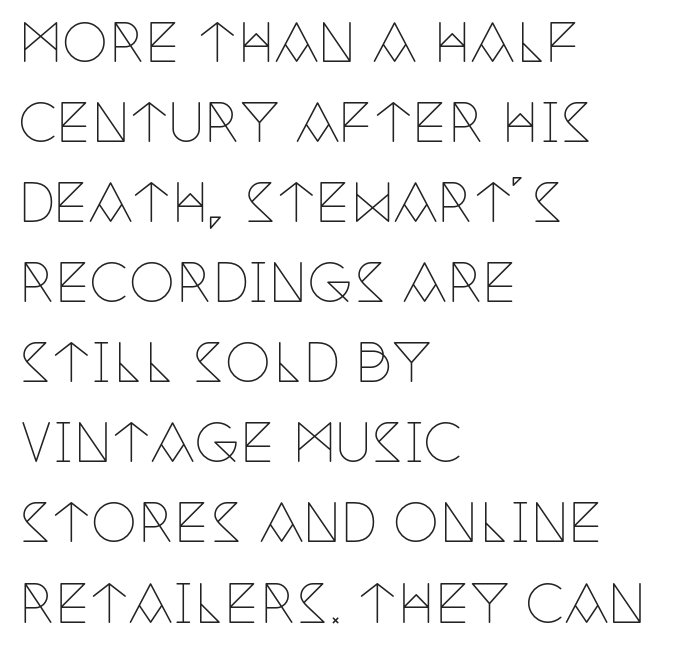
Q: Is the text bold? A: No.
Q: Is the text italic (slanted)? A: No, it is upright.
Q: Is the typeface a serif or a sans-serif typeface? A: Serif.
Q: Is the text underlined? A: No.
Q: How is the paragraph aligned? A: Left-aligned.
Q: Is the spacing between letters normal or unusually wide? A: Normal.
Q: Is the spacing between lines tight, normal or loose? A: Normal.
Q: Width (condensed, normal, or wide)? A: Condensed.
Q: Stroke contrast? A: Low.
Q: x-height? A: Large.
Q: Monospaced? A: No.
